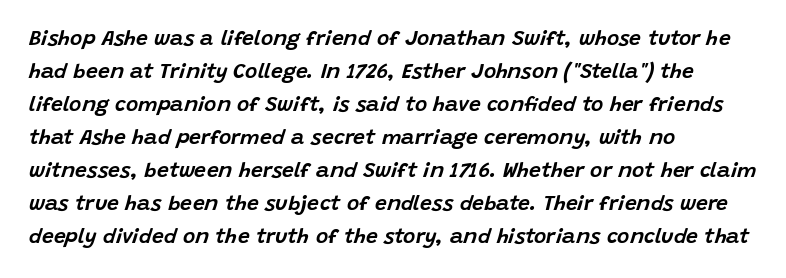
The image shows 21 px text type, italic (leaning right); set left-aligned, normal line spacing (1.57x), normal letter spacing, not underlined.
